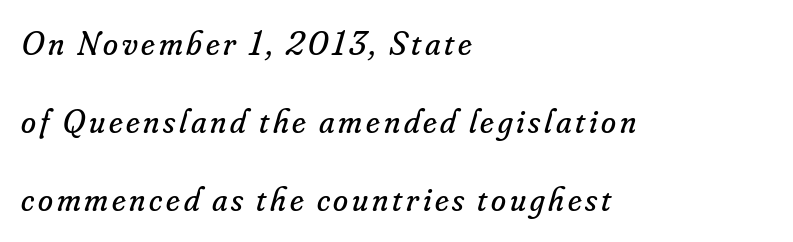
Font category for this specimen: serif. Regarding leading, the lines here are spaced well apart. Looks like regular typesetting: each glyph gets only the width it needs. The strokes carry an ordinary text weight at most. You can tell it's italic because the verticals aren't actually vertical. The space directly below the letters is spotless.
